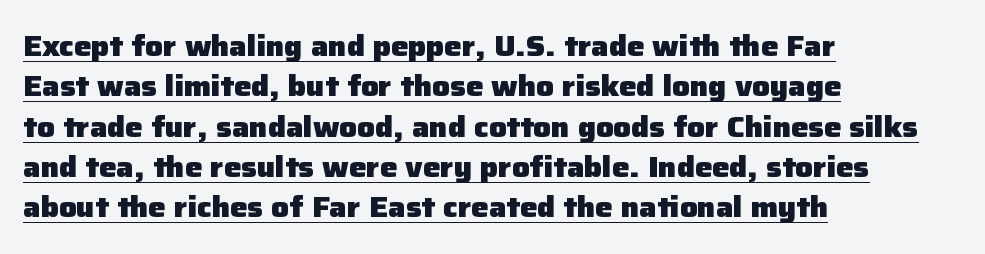
The image shows 29 px heavy sans-serif type, upright; set left-aligned, normal line spacing (1.39x), normal letter spacing, underlined; low stroke contrast and a medium x-height.
